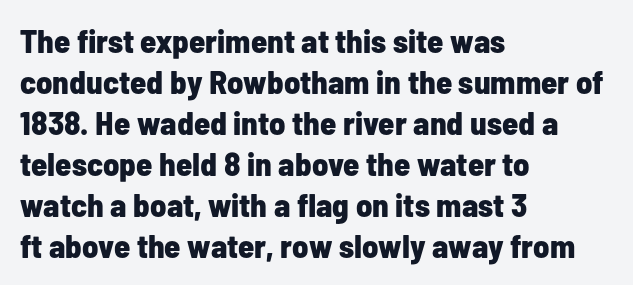
A full-strength bold gives these letters their thick strokes. Nobody touched the tracking dial on this one. Is this a fixed-width face? No — the glyphs have proportional, varying widths. Nothing sits at the stroke ends, so this counts as sans-serif. When letters stand straight like this, we call the style roman or upright.
